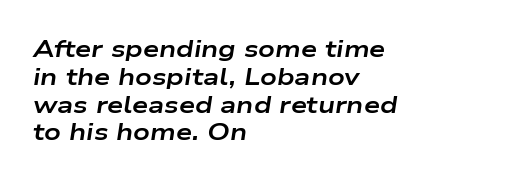
The image shows 23 px bold type, italic (leaning right); set left-aligned, line spacing 1.21x, normal letter spacing, not underlined.
